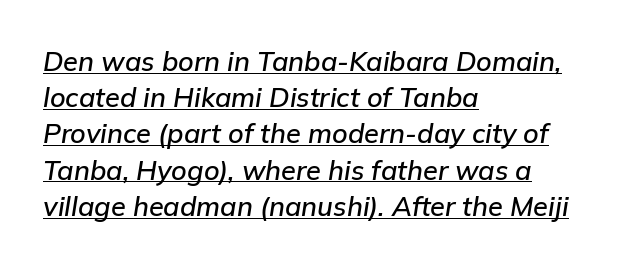
{"italic": "yes", "lean": "right", "slant_degrees": 9, "underline": "yes", "align": "left", "line_spacing": "normal", "line_spacing_ratio": 1.34, "letter_spacing": "normal", "letter_spacing_em": 0.0, "glyph_px": 27}
